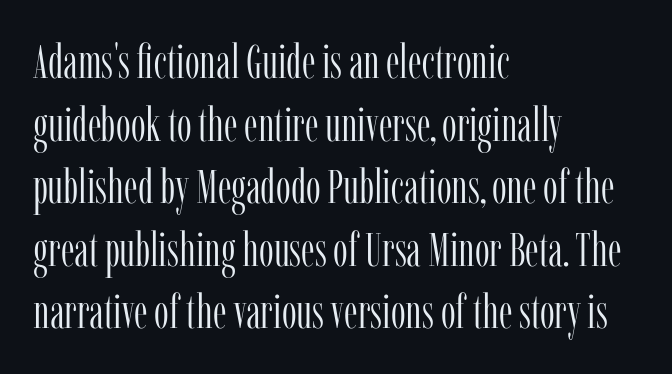
{"serif": "yes", "italic": "no", "bold": "no", "weight": "light", "width": "condensed", "stroke_contrast": "low", "x_height": "medium", "monospaced": "no", "underline": "no", "align": "left", "line_spacing": "normal", "line_spacing_ratio": 1.33, "letter_spacing": "normal", "letter_spacing_em": 0.0, "glyph_px": 47}
